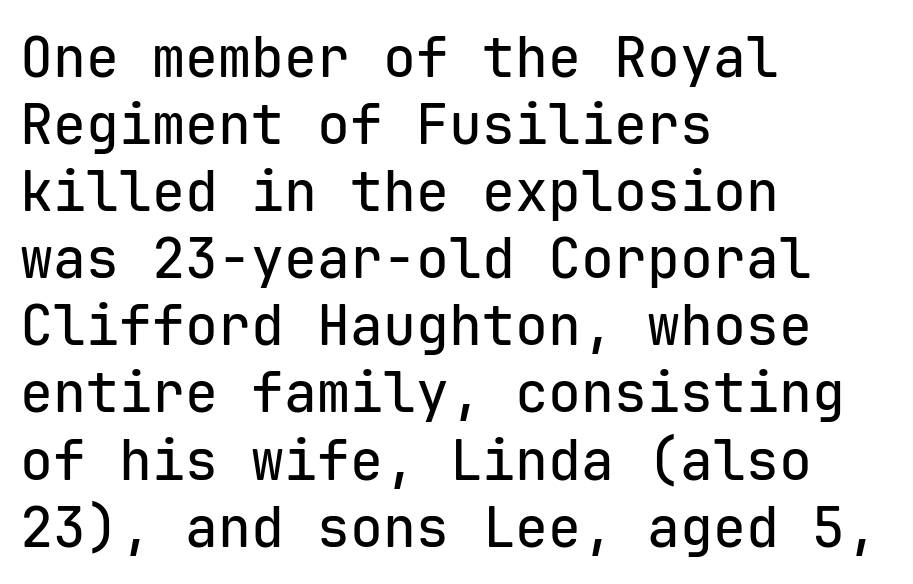
The image shows 55 px sans-serif type, upright, monospaced; set left-aligned, line spacing 1.22x, normal letter spacing, not underlined; low stroke contrast and a medium x-height.
